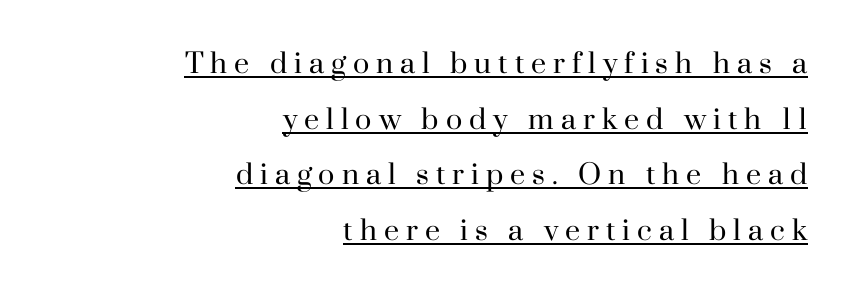
Q: Is the text bold? A: No.
Q: Is the text italic (slanted)? A: No, it is upright.
Q: Is the text underlined? A: Yes.
Q: How is the paragraph aligned? A: Right-aligned.
Q: Is the spacing between letters normal or unusually wide? A: Unusually wide.
Q: Is the spacing between lines tight, normal or loose? A: Loose.
